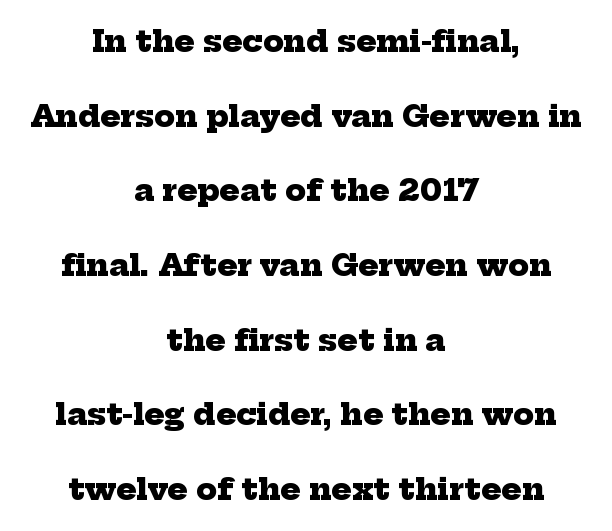
Q: Is the text bold? A: Yes.
Q: Is the typeface a serif or a sans-serif typeface? A: Serif.
Q: Is the text underlined? A: No.
Q: How is the paragraph aligned? A: Centered.
Q: Is the spacing between letters normal or unusually wide? A: Normal.
Q: Is the spacing between lines tight, normal or loose? A: Loose.
Q: Width (condensed, normal, or wide)? A: Normal.
Q: Stroke contrast? A: Low.
Q: x-height? A: Medium.
Q: Monospaced? A: No.
